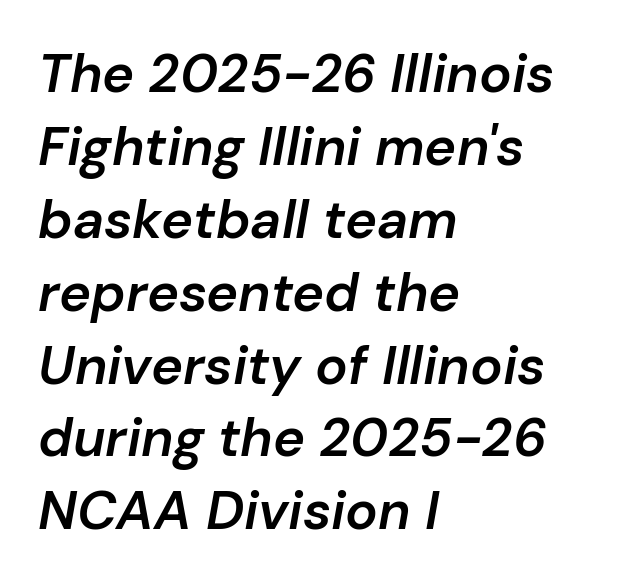
Q: Is the text bold? A: Semi-bold.
Q: Is the text italic (slanted)? A: Yes, it leans right by about 10 degrees.
Q: Is the text underlined? A: No.
Q: How is the paragraph aligned? A: Left-aligned.
Q: Is the spacing between letters normal or unusually wide? A: Normal.
Q: Is the spacing between lines tight, normal or loose? A: Normal.
Q: Width (condensed, normal, or wide)? A: Normal.
Q: Stroke contrast? A: Low.
Q: x-height? A: Medium.
Q: Monospaced? A: No.
